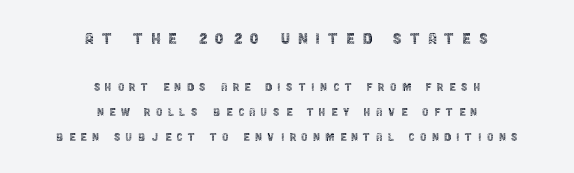
{"italic": "no", "bold": "no", "underline": "no", "align": "center", "line_spacing_ratio": 1.8, "letter_spacing": "wide", "letter_spacing_em": 0.39, "larger_block": "first", "size_ratio": 1.43, "glyph_px": 20}
